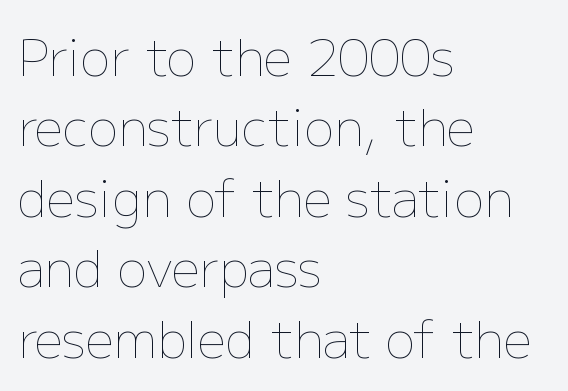
Q: Is the text bold? A: No.
Q: Is the text italic (slanted)? A: No, it is upright.
Q: Is the text underlined? A: No.
Q: How is the paragraph aligned? A: Left-aligned.
Q: Is the spacing between letters normal or unusually wide? A: Normal.
Q: Is the spacing between lines tight, normal or loose? A: Normal.
Q: Width (condensed, normal, or wide)? A: Normal.
Q: Stroke contrast? A: Low.
Q: x-height? A: Medium.
Q: Monospaced? A: No.
